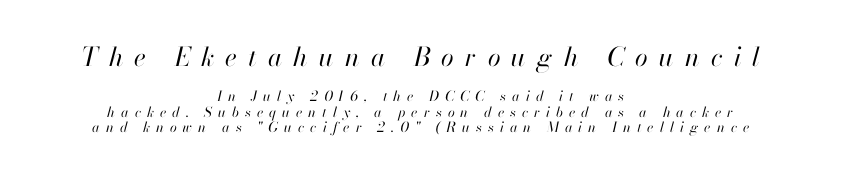
Words float on clear page, feet unadorned. Which margin do the lines hug? Neither — every line sits in the middle. Size hierarchy here favors the leading block over the trailing one. You can tell it's italic because the verticals aren't actually vertical.
